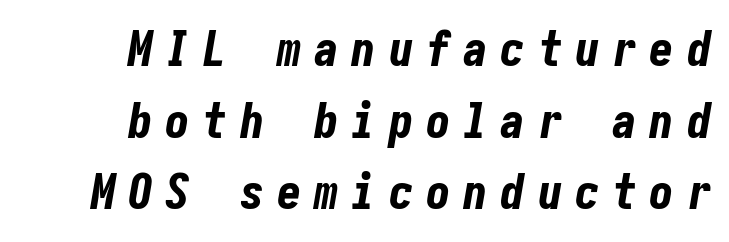
Q: Is the text bold? A: Yes.
Q: Is the text italic (slanted)? A: Yes, it leans right by about 10 degrees.
Q: Is the text underlined? A: No.
Q: How is the paragraph aligned? A: Right-aligned.
Q: Is the spacing between letters normal or unusually wide? A: Unusually wide.
Q: Is the spacing between lines tight, normal or loose? A: Normal.
Q: Width (condensed, normal, or wide)? A: Condensed.
Q: Stroke contrast? A: Low.
Q: x-height? A: Medium.
